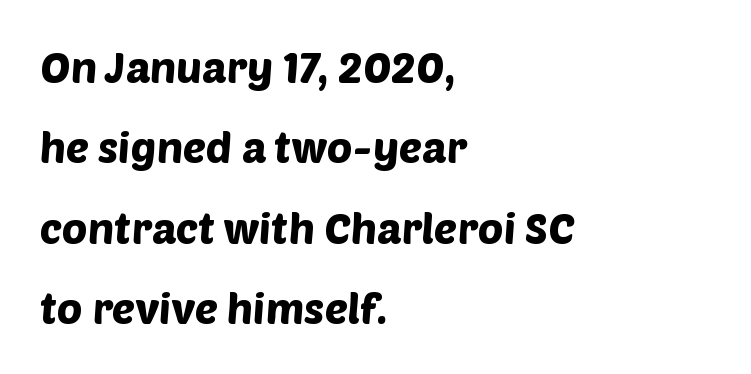
Q: Is the typeface a serif or a sans-serif typeface? A: Sans-serif.
Q: Is the text underlined? A: No.
Q: How is the paragraph aligned? A: Left-aligned.
Q: Is the spacing between letters normal or unusually wide? A: Normal.
Q: Width (condensed, normal, or wide)? A: Normal.
Q: Stroke contrast? A: Low.
Q: x-height? A: Large.
Q: Monospaced? A: No.
